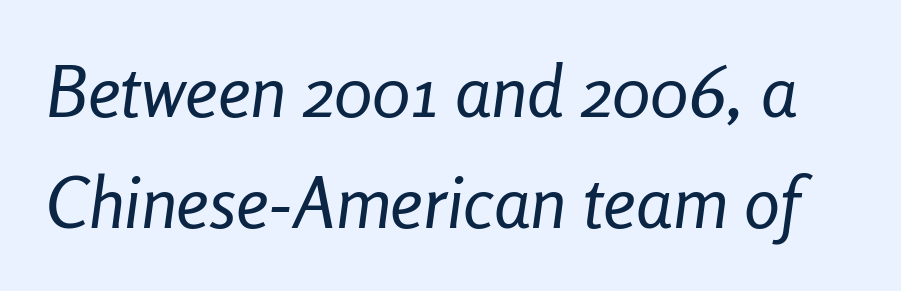
The image shows 72 px regular-weight, condensed type, italic (leaning right); set normal line spacing (1.54x), normal letter spacing, not underlined; low stroke contrast and a medium x-height.
